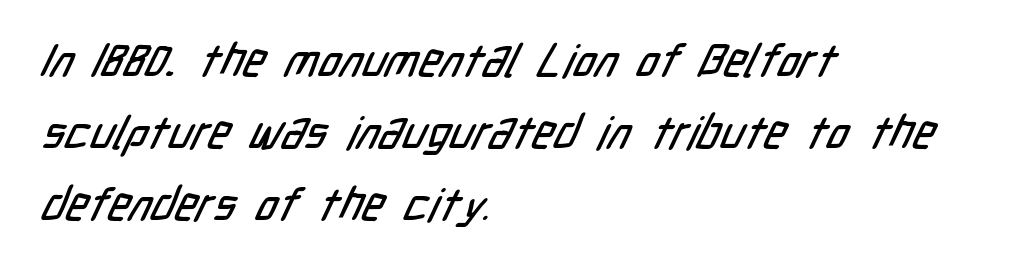
{"serif": "no", "width": "condensed", "stroke_contrast": "low", "x_height": "medium", "monospaced": "no", "underline": "no", "align": "left", "line_spacing": "normal", "line_spacing_ratio": 1.56, "letter_spacing": "normal", "letter_spacing_em": 0.0, "glyph_px": 46}
